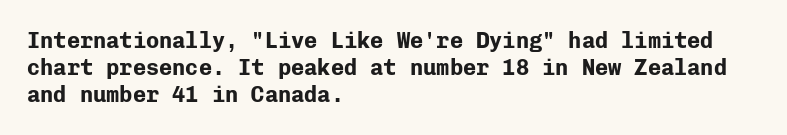
Q: Is the text bold? A: Yes.
Q: Is the text italic (slanted)? A: No, it is upright.
Q: Is the text underlined? A: No.
Q: How is the paragraph aligned? A: Left-aligned.
Q: Is the spacing between letters normal or unusually wide? A: Normal.
